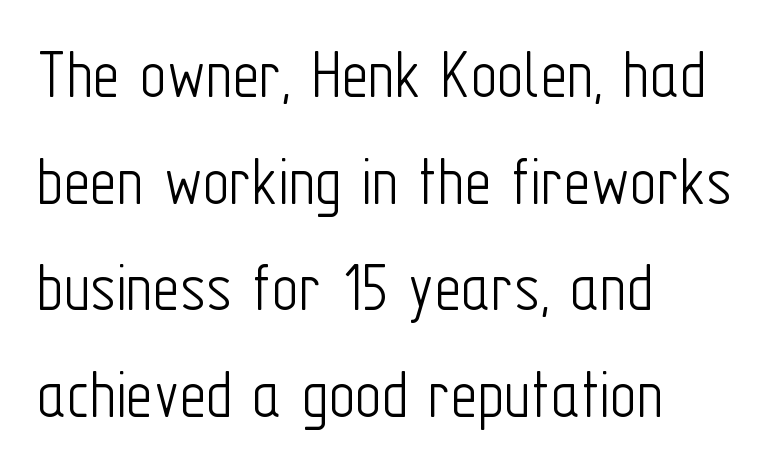
Q: Is the text bold? A: No.
Q: Is the text italic (slanted)? A: No, it is upright.
Q: Is the typeface a serif or a sans-serif typeface? A: Sans-serif.
Q: Is the text underlined? A: No.
Q: How is the paragraph aligned? A: Left-aligned.
Q: Is the spacing between letters normal or unusually wide? A: Normal.
Q: Is the spacing between lines tight, normal or loose? A: Normal.
Q: Width (condensed, normal, or wide)? A: Condensed.
Q: Stroke contrast? A: Low.
Q: x-height? A: Medium.
Q: Monospaced? A: No.
